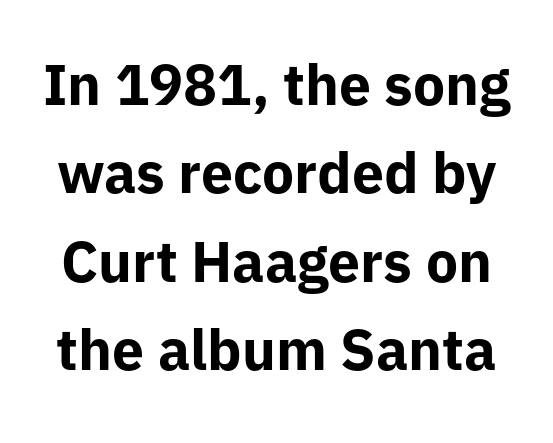
In terms of leading, this rendering sits right in the middle. The font is running at its bold setting. No extra tracking has been applied to these lines. Do the characters align in a grid? No, the font is proportional. The characters display no serif detailing; their extremities are plain.
